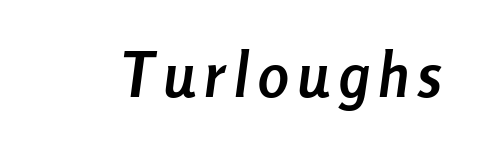
{"italic": "yes", "lean": "right", "slant_degrees": 8, "bold": "yes", "weight": "semibold", "width": "condensed", "stroke_contrast": "low", "x_height": "medium", "monospaced": "no", "underline": "no", "glyph_px": 62}
